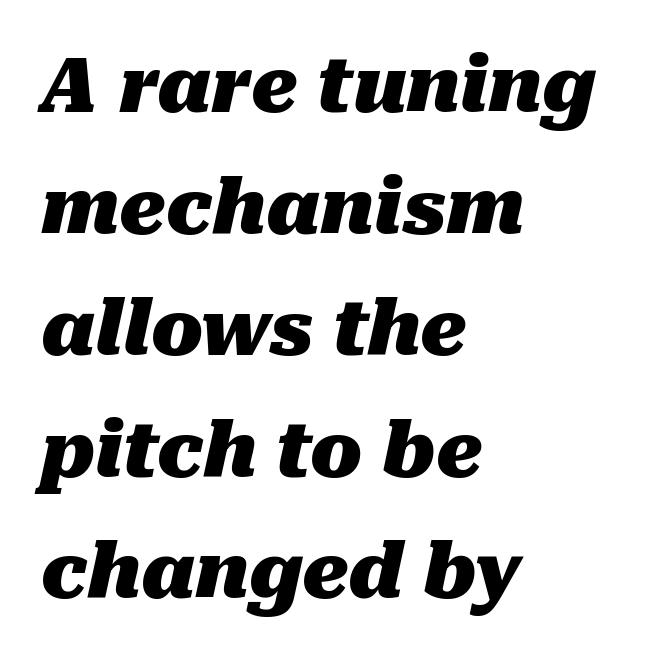
Q: Is the text bold? A: Yes.
Q: Is the text italic (slanted)? A: Yes, it leans right by about 10 degrees.
Q: Is the text underlined? A: No.
Q: How is the paragraph aligned? A: Left-aligned.
Q: Is the spacing between letters normal or unusually wide? A: Normal.
Q: Is the spacing between lines tight, normal or loose? A: Normal.
Q: Width (condensed, normal, or wide)? A: Normal.
Q: Stroke contrast? A: Medium.
Q: x-height? A: Medium.
Q: Monospaced? A: No.
